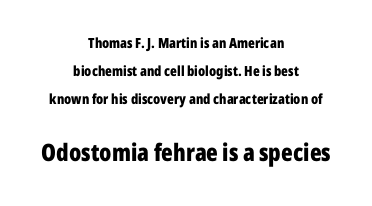
{"italic": "no", "bold": "yes", "underline": "no", "align": "center", "line_spacing": "loose", "line_spacing_ratio": 1.99, "letter_spacing": "normal", "letter_spacing_em": 0.0, "larger_block": "second", "size_ratio": 1.71, "glyph_px": 24}
